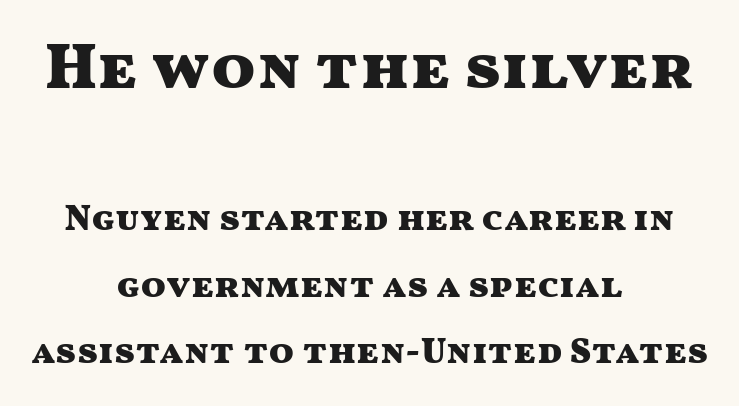
The image shows 65 px heavy, wide sans-serif type, upright; set centered, line spacing 1.79x, normal letter spacing, not underlined; the first (top) block is 1.76x larger; medium stroke contrast and a medium x-height.
